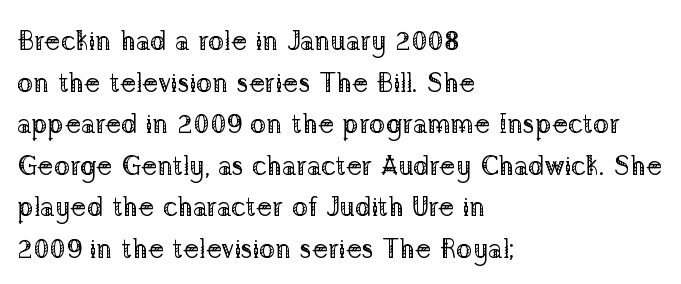
The image shows 27 px text type, upright; set left-aligned, normal line spacing (1.54x), normal letter spacing, not underlined.
